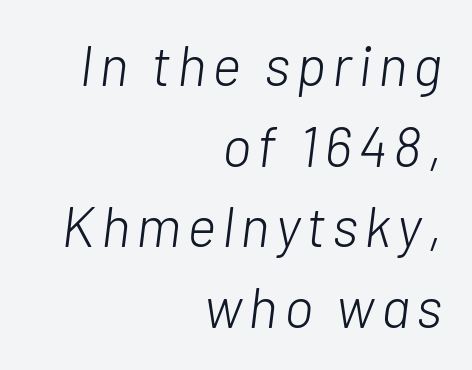
{"italic": "yes", "lean": "right", "slant_degrees": 7, "bold": "no", "weight": "light", "width": "normal", "stroke_contrast": "low", "x_height": "medium", "monospaced": "no", "underline": "no", "align": "right", "line_spacing": "normal", "line_spacing_ratio": 1.44, "glyph_px": 56}
